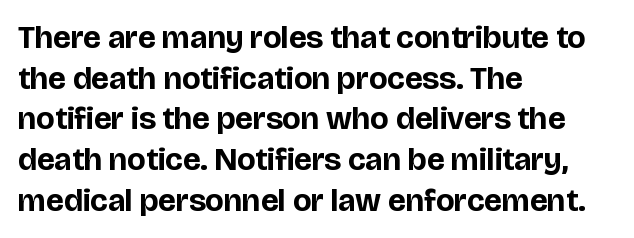
The image shows 32 px bold sans-serif type, upright; set left-aligned, normal line spacing (1.27x), normal letter spacing, not underlined; low stroke contrast and a large x-height.
